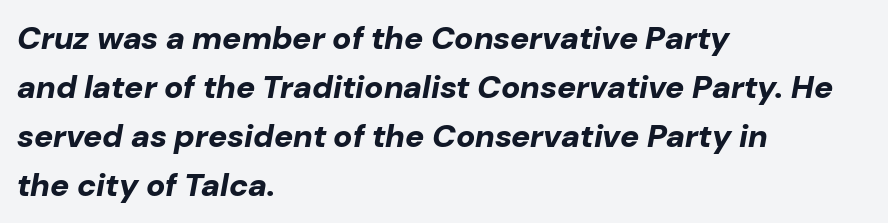
The image shows 32 px bold type, italic (leaning right); set left-aligned, normal line spacing (1.53x), normal letter spacing, not underlined; low stroke contrast and a medium x-height.
